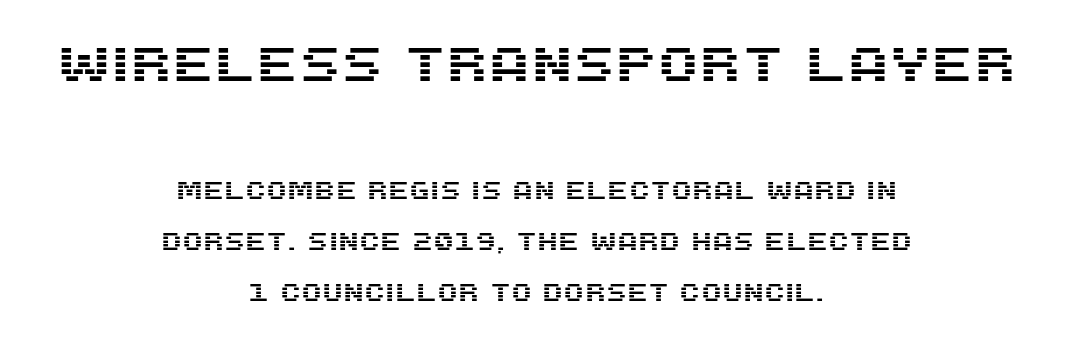
Q: Is the text italic (slanted)? A: No, it is upright.
Q: Is the typeface a serif or a sans-serif typeface? A: Sans-serif.
Q: Is the text underlined? A: No.
Q: How is the paragraph aligned? A: Centered.
Q: Is the spacing between letters normal or unusually wide? A: Normal.
Q: Is the spacing between lines tight, normal or loose? A: Loose.
Q: Which block of text is set in a larger size, the first (top) or the second (bottom)? A: The first (top) one.
Q: Width (condensed, normal, or wide)? A: Normal.
Q: Stroke contrast? A: Medium.
Q: x-height? A: Large.
Q: Monospaced? A: No.
